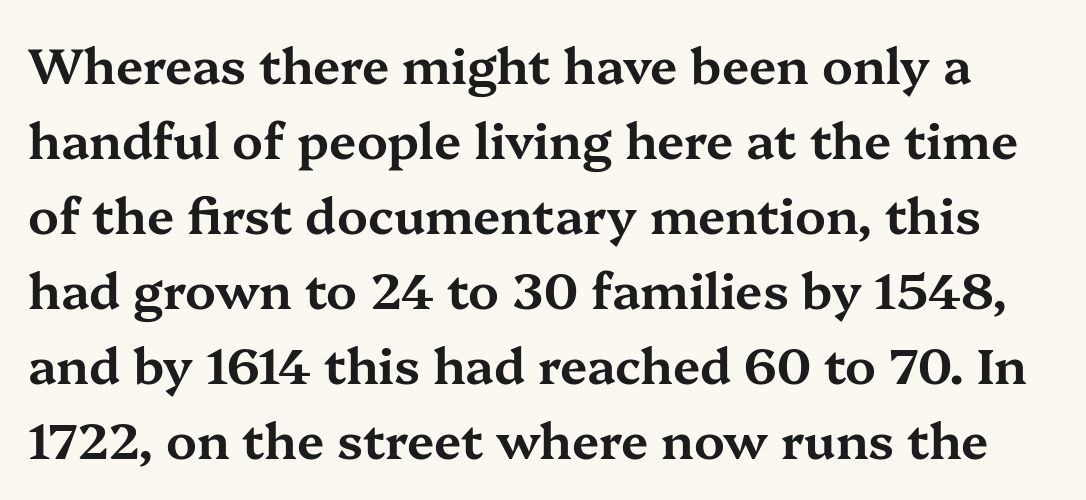
Q: Is the text italic (slanted)? A: No, it is upright.
Q: Is the typeface a serif or a sans-serif typeface? A: Serif.
Q: Is the text underlined? A: No.
Q: Is the spacing between letters normal or unusually wide? A: Normal.
Q: Is the spacing between lines tight, normal or loose? A: Normal.
Q: Width (condensed, normal, or wide)? A: Wide.
Q: Stroke contrast? A: Medium.
Q: x-height? A: Medium.
Q: Monospaced? A: No.
